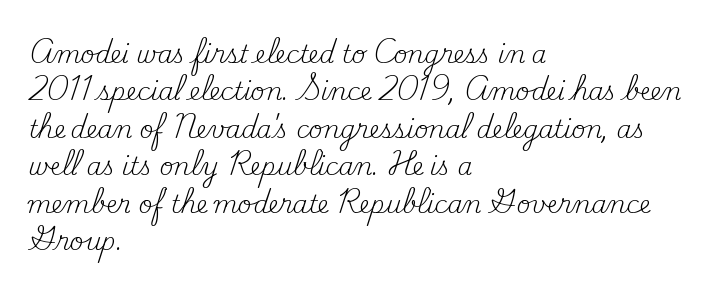
Evenly set lines give the paragraph a standard silhouette. Here the glyphs are tracked normally, forming tight word shapes. Rule under the text: the space is simply empty. These glyphs show unthickened strokes, regular width or finer.
